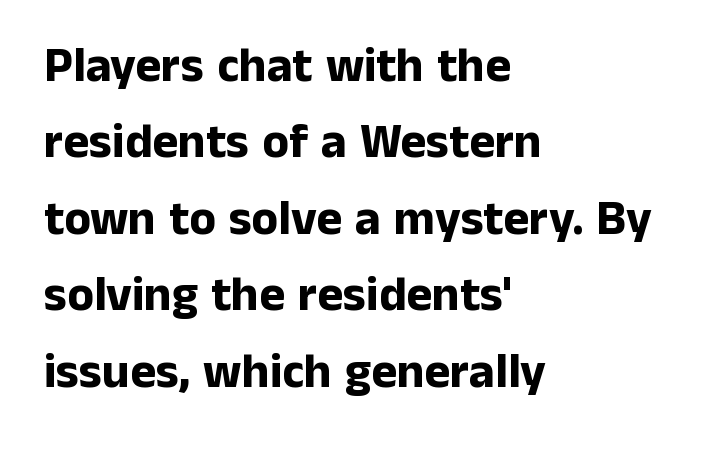
Q: Is the text bold? A: Yes.
Q: Is the text italic (slanted)? A: No, it is upright.
Q: Is the typeface a serif or a sans-serif typeface? A: Sans-serif.
Q: Is the text underlined? A: No.
Q: How is the paragraph aligned? A: Left-aligned.
Q: Is the spacing between letters normal or unusually wide? A: Normal.
Q: Is the spacing between lines tight, normal or loose? A: Normal.
Q: Width (condensed, normal, or wide)? A: Normal.
Q: Stroke contrast? A: Low.
Q: x-height? A: Medium.
Q: Monospaced? A: No.
